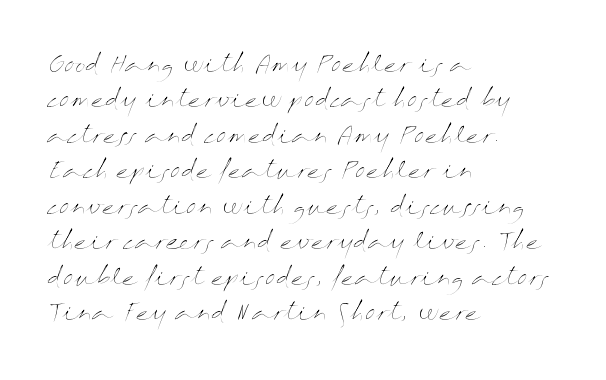
The face looks like a standard text weight, possibly lighter. These lines keep a tight, regular rhythm from letter to letter. Leading matches the norm, producing a regular column. Left-aligned paragraph, ragged on the right. The space directly below the letters is spotless.
